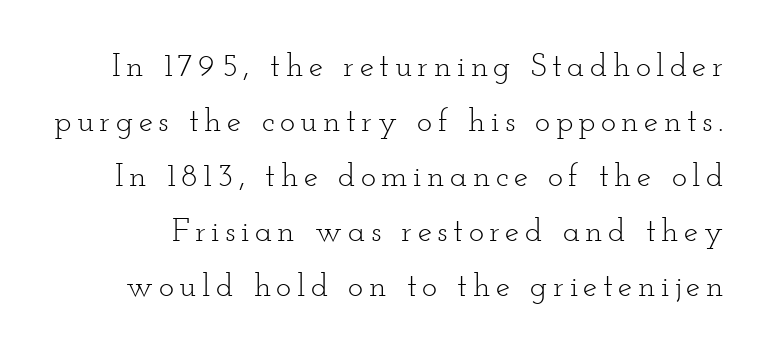
{"serif": "yes", "italic": "no", "bold": "no", "weight": "light", "width": "wide", "stroke_contrast": "low", "x_height": "small", "monospaced": "no", "underline": "no", "line_spacing_ratio": 1.72, "glyph_px": 32}
